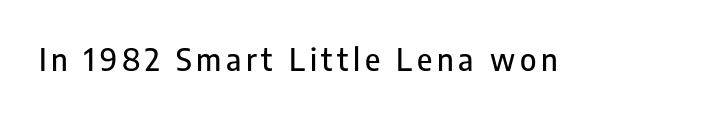
The image shows 31 px condensed sans-serif type, upright; set not underlined; low stroke contrast and a medium x-height.
